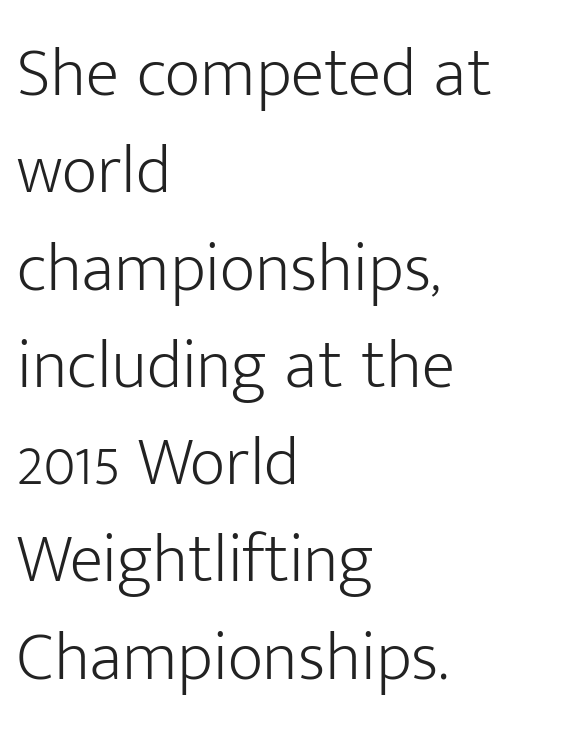
The image shows 69 px light sans-serif type, upright; set left-aligned, normal line spacing (1.41x), normal letter spacing, not underlined; low stroke contrast and a medium x-height.
